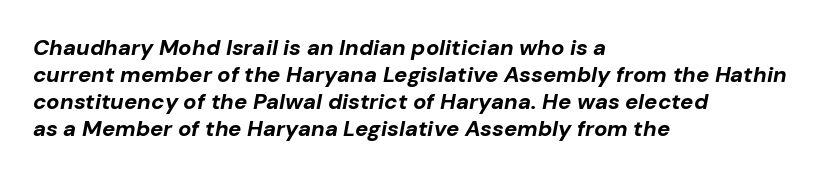
An italicized treatment has been applied to the whole sample. A classic flush-left, rag-right setting is used for this passage. Weight check: bold — yes, fully. Descenders hang freely into open space. The face used here is rendered with its standard letterfit.
